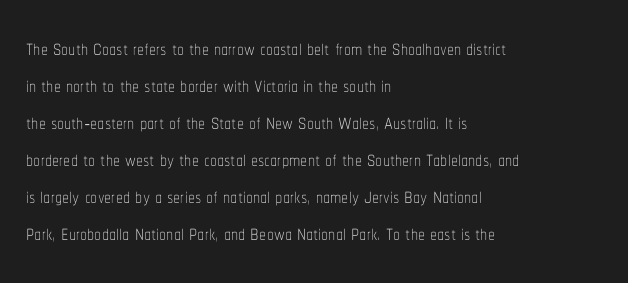
{"italic": "no", "bold": "no", "weight": "thin", "width": "condensed", "stroke_contrast": "low", "x_height": "medium", "monospaced": "no", "underline": "no", "align": "left", "line_spacing": "normal", "line_spacing_ratio": 1.32, "letter_spacing": "normal", "letter_spacing_em": 0.0, "glyph_px": 28}
